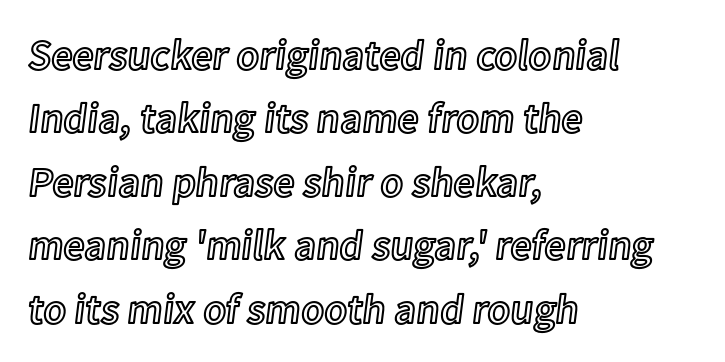
{"width": "normal", "x_height": "medium", "monospaced": "no", "underline": "no", "align": "left", "line_spacing": "normal", "line_spacing_ratio": 1.51, "letter_spacing": "normal", "letter_spacing_em": 0.0, "glyph_px": 42}
